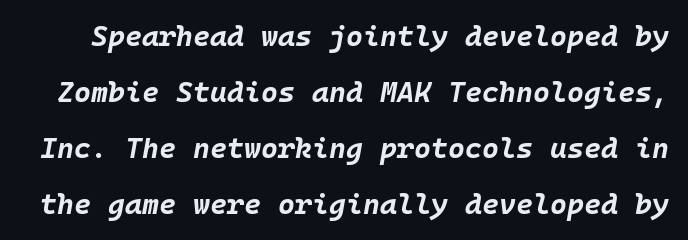
Italic: yes, the glyphs are oblique. The foot of each line stays bare and open. Monospaced: the letters line up in strict vertical columns. Typesetter's note: full bold, strokes at maximum text heaviness. Letter spacing: default. A great deal of white space separates one row of letters from the next.
